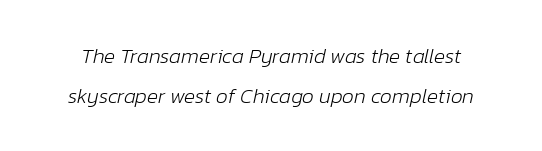
Each row of text sits above clean, open space. An italicized treatment has been applied to the whole sample. No heavy texture on the line: the type isn't bold. Words appear dense and cohesive because spacing is normal.
